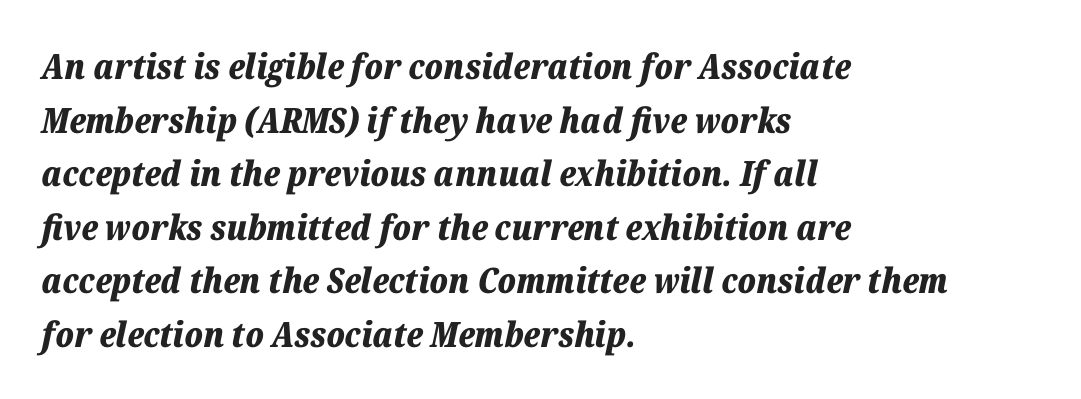
The image shows 35 px bold type, italic (leaning right); set left-aligned, normal line spacing (1.53x), normal letter spacing, not underlined; low stroke contrast and a medium x-height.
